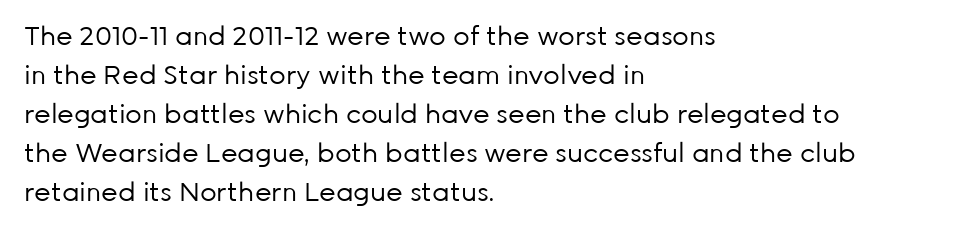
The image shows 26 px text type, upright; set left-aligned, normal line spacing (1.5x), normal letter spacing, not underlined.
